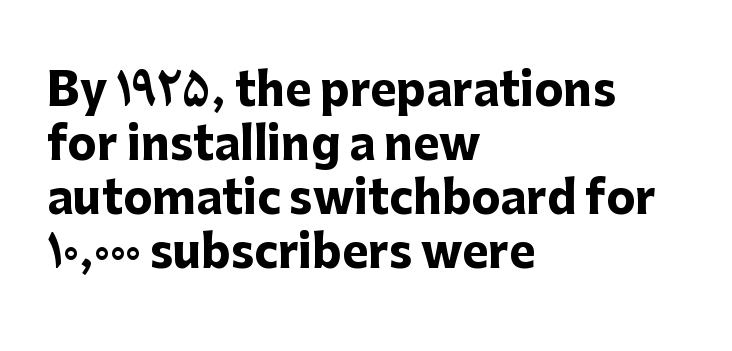
Q: Is the text bold? A: Yes.
Q: Is the text italic (slanted)? A: No, it is upright.
Q: Is the typeface a serif or a sans-serif typeface? A: Sans-serif.
Q: Is the text underlined? A: No.
Q: How is the paragraph aligned? A: Left-aligned.
Q: Is the spacing between letters normal or unusually wide? A: Normal.
Q: Width (condensed, normal, or wide)? A: Normal.
Q: Stroke contrast? A: Low.
Q: x-height? A: Medium.
Q: Monospaced? A: No.
